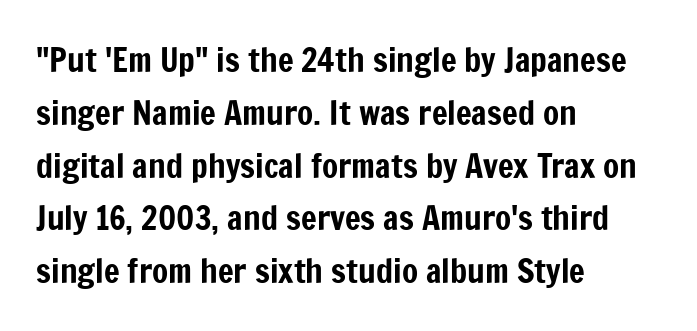
Q: Is the text italic (slanted)? A: No, it is upright.
Q: Is the typeface a serif or a sans-serif typeface? A: Sans-serif.
Q: Is the text underlined? A: No.
Q: How is the paragraph aligned? A: Left-aligned.
Q: Is the spacing between letters normal or unusually wide? A: Normal.
Q: Is the spacing between lines tight, normal or loose? A: Normal.
Q: Width (condensed, normal, or wide)? A: Condensed.
Q: Stroke contrast? A: Low.
Q: x-height? A: Medium.
Q: Monospaced? A: No.
